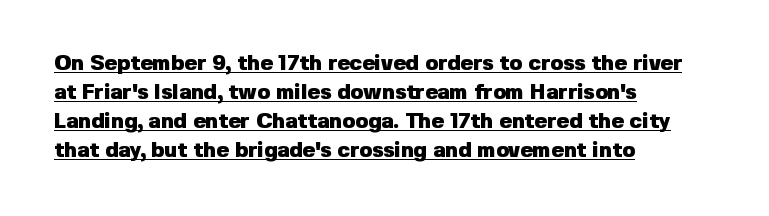
{"italic": "no", "bold": "yes", "underline": "yes", "align": "left", "line_spacing": "normal", "line_spacing_ratio": 1.38, "letter_spacing": "normal", "letter_spacing_em": 0.0, "glyph_px": 21}
